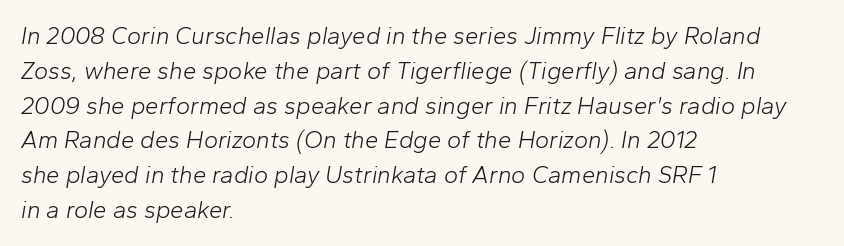
The image shows 24 px text type, italic (leaning right); set left-aligned, normal line spacing (1.45x), normal letter spacing, not underlined.
